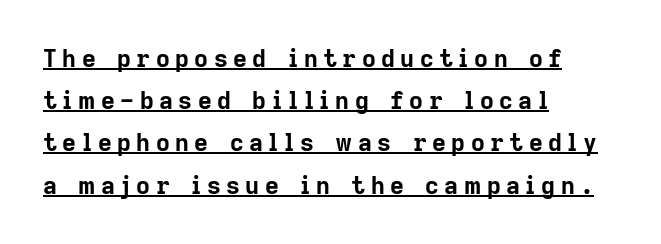
The image shows 24 px bold type, upright; set left-aligned, line spacing 1.76x, unusually wide letter spacing (+0.23 em), underlined.
